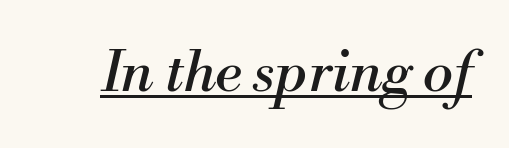
These lines were composed using italics. Honestly, the letter spacing is just normal — you wouldn't notice it. The glyphs in this specimen are seriffed. Each stroke keeps to a modest, everyday thickness or less. Has an underline been added? It has. Here the designer chose a conventional face with non-uniform glyph widths.
